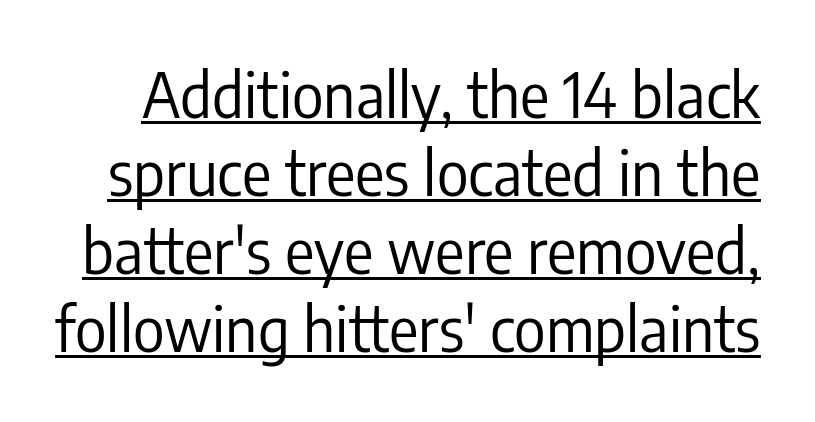
The image shows 61 px regular-weight, condensed sans-serif type, upright; set normal line spacing (1.28x), normal letter spacing, underlined; low stroke contrast and a medium x-height.
